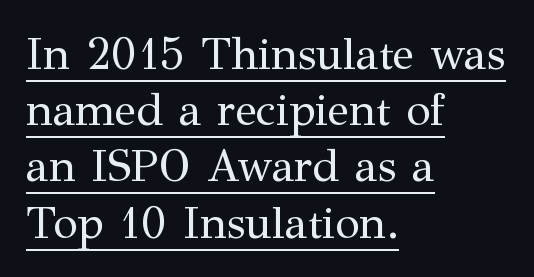
{"serif": "yes", "italic": "no", "bold": "no", "weight": "regular", "width": "normal", "stroke_contrast": "medium", "x_height": "medium", "monospaced": "no", "underline": "yes", "align": "left", "line_spacing": "normal", "line_spacing_ratio": 1.25, "letter_spacing": "normal", "letter_spacing_em": 0.0, "glyph_px": 45}
